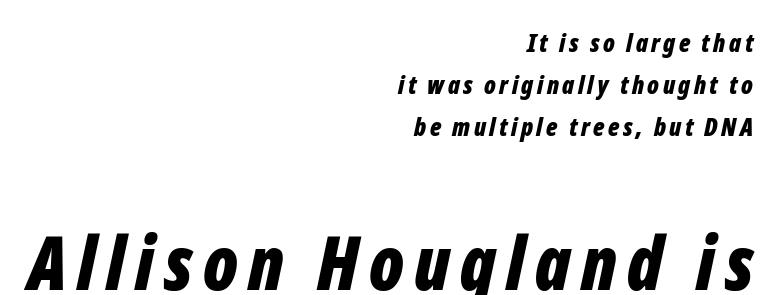
I'd describe the lettering as bold — thick and assertive. There's an unmistakable incline to the writing here. The rendering uses natural spacing where letterforms have individual widths. No word sits above an underline. Leading matches the norm, producing a regular column.
